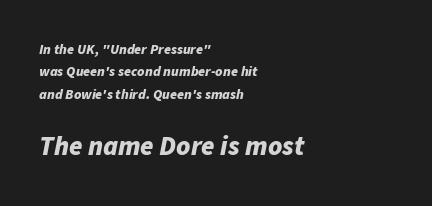
{"italic": "yes", "lean": "right", "slant_degrees": 11, "bold": "yes", "underline": "no", "align": "left", "line_spacing": "normal", "line_spacing_ratio": 1.59, "letter_spacing": "normal", "letter_spacing_em": 0.0, "larger_block": "second", "size_ratio": 1.93, "glyph_px": 27}
